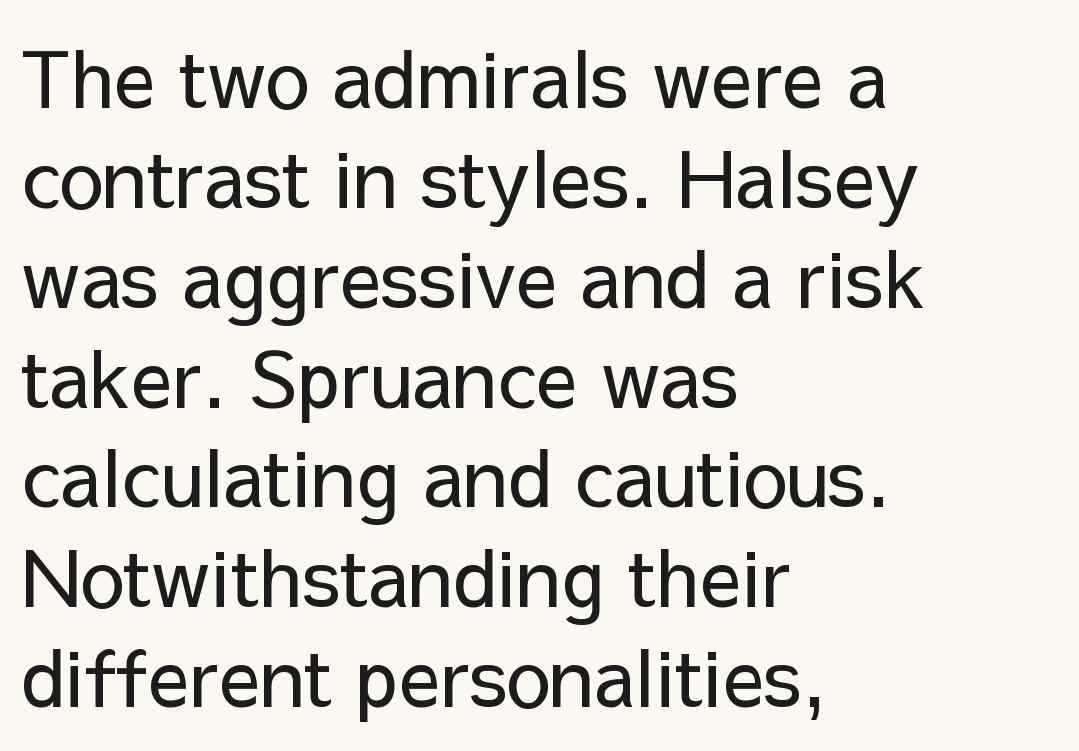
The image shows 78 px regular-weight sans-serif type, upright; set left-aligned, normal line spacing (1.28x), normal letter spacing, not underlined; low stroke contrast and a medium x-height.
